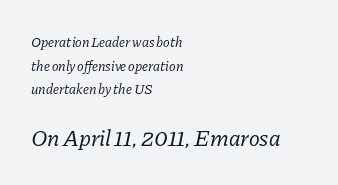
The image shows 23 px text type, italic (leaning right); set left-aligned, normal line spacing (1.68x), normal letter spacing, not underlined; the second (bottom) block is 1.64x larger.
